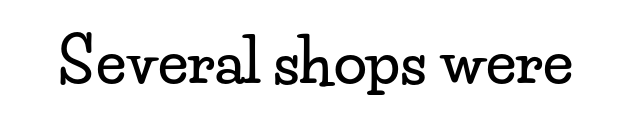
Every stem runs plumb, perpendicular to the baseline. Little horizontal feet cap the strokes, marking this as serif type. Proportional: the letters do not fall into vertical columns. The string is rendered with underlining switched off.
